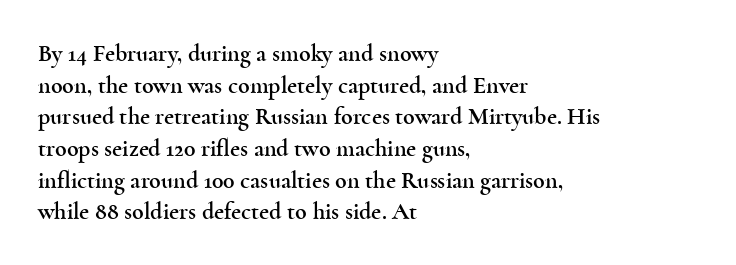
The image shows 24 px text type, upright; set left-aligned, normal line spacing (1.32x), normal letter spacing, not underlined.
